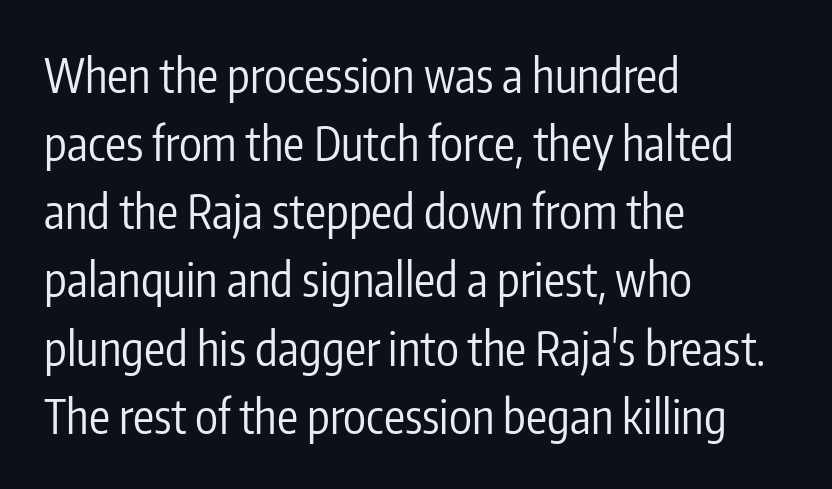
The rendering uses natural spacing where letterforms have individual widths. Letters rest on an invisible, unmarked baseline. Rows of type keep a routine distance in the vertical direction. Vertical stems look standard width or narrower in stroke. This is sans-serif lettering, the kind often seen on screens and signage. Posture: straight, roman, zero tilt.
